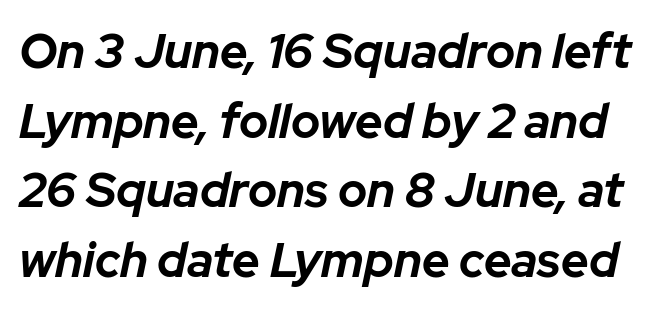
Q: Is the text bold? A: Yes.
Q: Is the text italic (slanted)? A: Yes, it leans right by about 12 degrees.
Q: Is the text underlined? A: No.
Q: Is the spacing between letters normal or unusually wide? A: Normal.
Q: Is the spacing between lines tight, normal or loose? A: Normal.
Q: Width (condensed, normal, or wide)? A: Normal.
Q: Stroke contrast? A: Low.
Q: x-height? A: Medium.
Q: Monospaced? A: No.
